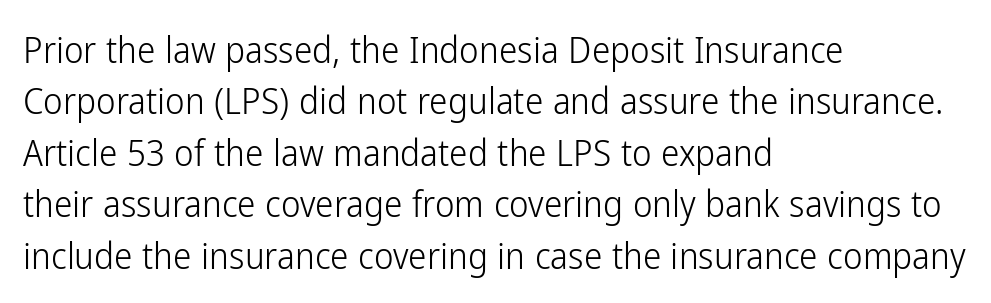
{"serif": "no", "italic": "no", "bold": "no", "weight": "light", "width": "condensed", "stroke_contrast": "low", "x_height": "medium", "monospaced": "no", "underline": "no", "align": "left", "line_spacing": "normal", "line_spacing_ratio": 1.39, "letter_spacing": "normal", "letter_spacing_em": 0.0, "glyph_px": 37}
